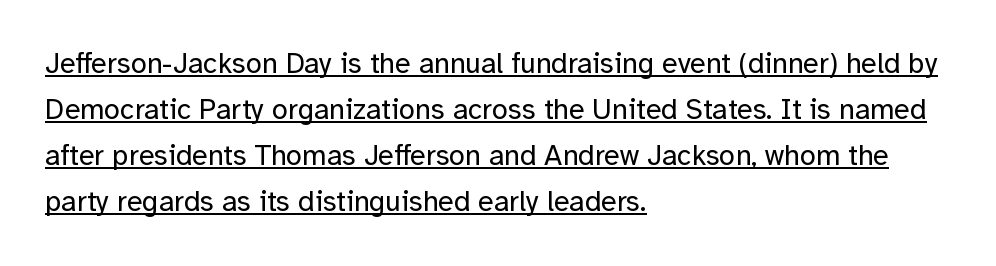
The image shows 29 px regular-weight sans-serif type, upright; set left-aligned, normal line spacing (1.59x), normal letter spacing, underlined; low stroke contrast and a medium x-height.
